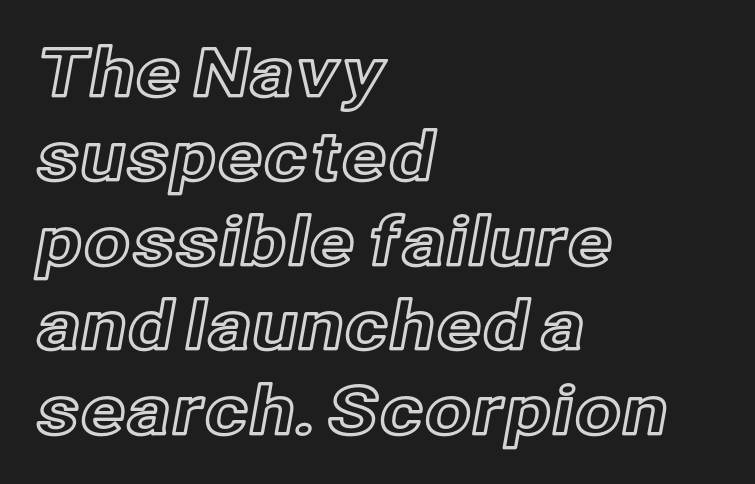
Q: Is the text italic (slanted)? A: Yes.
Q: Is the text underlined? A: No.
Q: How is the paragraph aligned? A: Left-aligned.
Q: Is the spacing between letters normal or unusually wide? A: Normal.
Q: Is the spacing between lines tight, normal or loose? A: Normal.
Q: Width (condensed, normal, or wide)? A: Normal.
Q: x-height? A: Medium.
Q: Monospaced? A: No.
